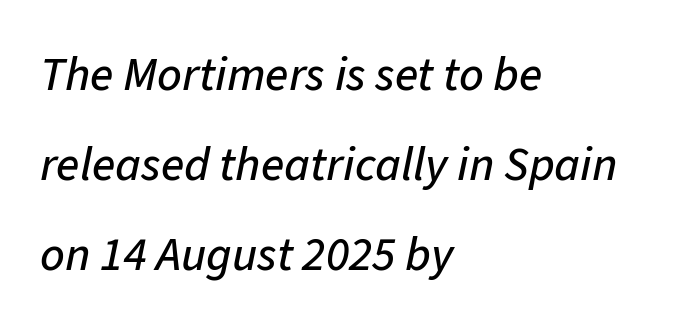
Q: Is the text italic (slanted)? A: Yes, it leans right by about 11 degrees.
Q: Is the text underlined? A: No.
Q: How is the paragraph aligned? A: Left-aligned.
Q: Is the spacing between letters normal or unusually wide? A: Normal.
Q: Width (condensed, normal, or wide)? A: Normal.
Q: Stroke contrast? A: Low.
Q: x-height? A: Medium.
Q: Monospaced? A: No.
